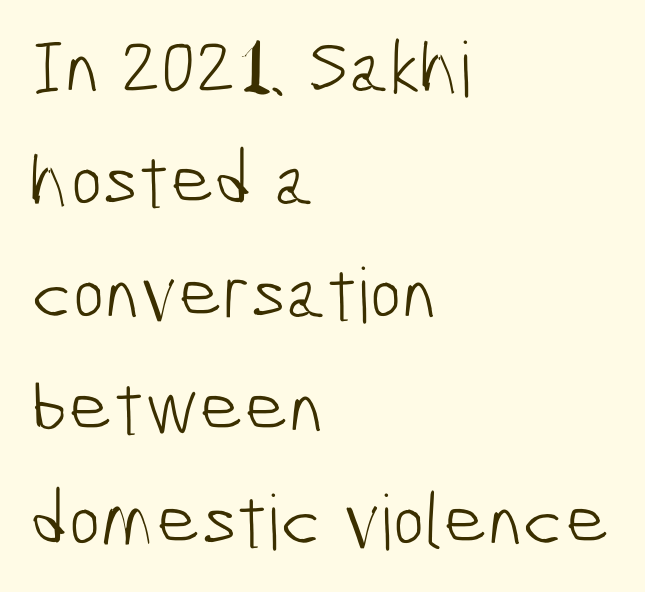
Q: Is the text bold? A: No.
Q: Is the typeface a serif or a sans-serif typeface? A: Sans-serif.
Q: Is the text underlined? A: No.
Q: How is the paragraph aligned? A: Left-aligned.
Q: Is the spacing between letters normal or unusually wide? A: Normal.
Q: Is the spacing between lines tight, normal or loose? A: Normal.
Q: Width (condensed, normal, or wide)? A: Condensed.
Q: Stroke contrast? A: Low.
Q: x-height? A: Medium.
Q: Monospaced? A: No.
